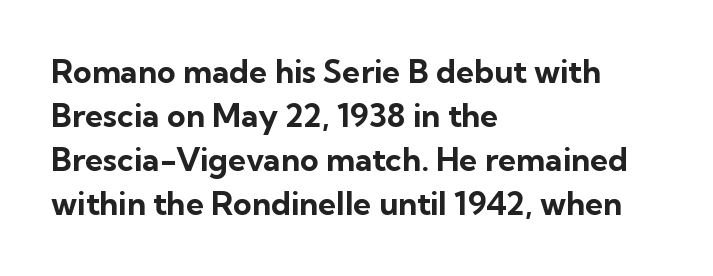
The line texture is even and compact thanks to regular tracking. Pretty heavy lettering here — definitely bold. These lines are rendered in a variable-pitch font. In terms of letterform style, serifs are entirely absent.
